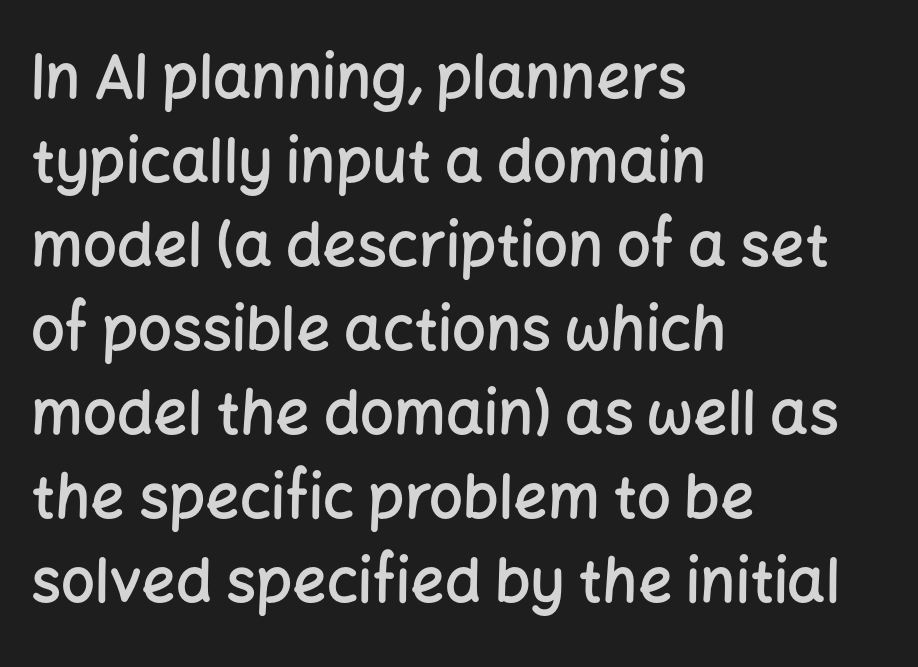
The image shows 60 px semibold sans-serif type, upright; set left-aligned, normal line spacing (1.4x), normal letter spacing, not underlined; low stroke contrast and a medium x-height.
